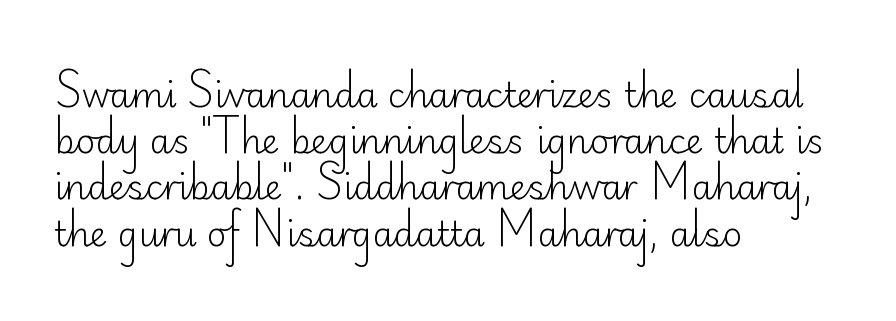
No extra tracking has been applied to these lines. Nobody drew a line under any word here. Stem width sits at or under what a default text font uses. Leading matches the norm, producing a regular column. Do the characters align in a grid? No, the font is proportional. Italic: no, the glyphs are upright roman.
